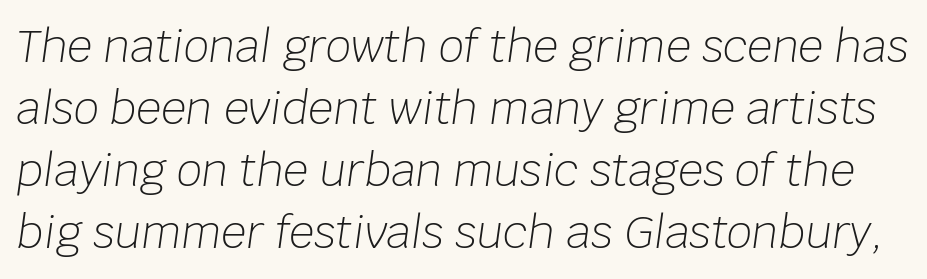
{"italic": "yes", "lean": "right", "slant_degrees": 8, "bold": "no", "weight": "light", "width": "normal", "stroke_contrast": "low", "x_height": "large", "monospaced": "no", "underline": "no", "line_spacing": "normal", "line_spacing_ratio": 1.41, "letter_spacing": "normal", "letter_spacing_em": 0.0, "glyph_px": 44}
